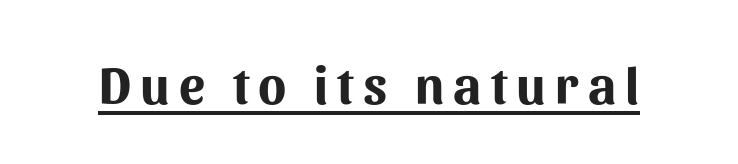
{"serif": "no", "italic": "no", "bold": "yes", "weight": "bold", "width": "normal", "stroke_contrast": "medium", "x_height": "medium", "monospaced": "no", "underline": "yes", "glyph_px": 52}
